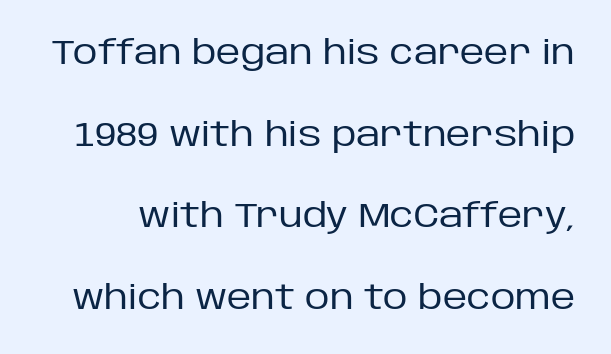
The passage shown is not underscored anywhere. Proportional: the letters do not fall into vertical columns. Heft: none added — not bold. Italic: no, the glyphs are upright roman. This sample uses plain, unmodified letter spacing.
